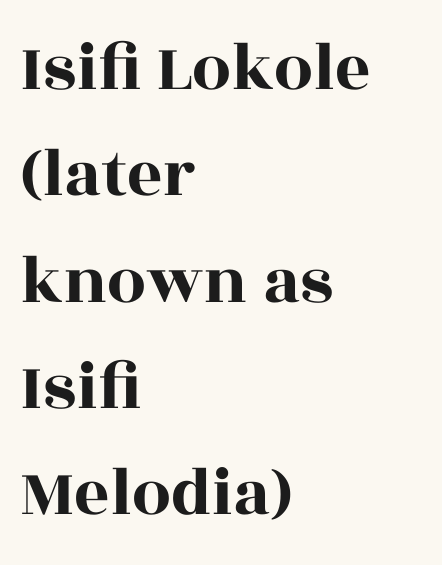
{"serif": "yes", "italic": "no", "width": "wide", "x_height": "large", "monospaced": "no", "underline": "no", "align": "left", "line_spacing": "normal", "line_spacing_ratio": 1.54, "letter_spacing": "normal", "letter_spacing_em": 0.0, "glyph_px": 69}
